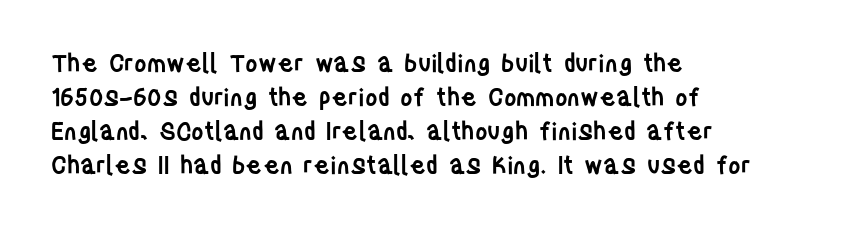
Does the weight exceed regular? Yes, but only to semibold. The glyphs are unaccompanied by any horizontal stroke below them. Line starts are locked; line ends wander. Leading: standard.
